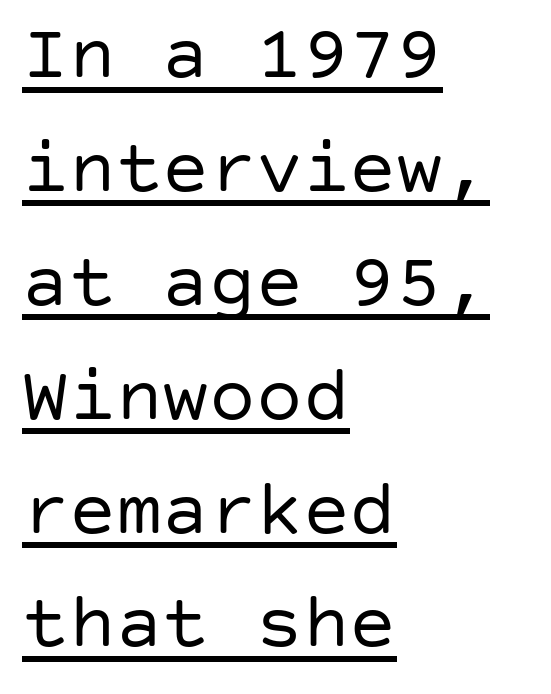
Q: Is the text bold? A: No.
Q: Is the text italic (slanted)? A: No, it is upright.
Q: Is the typeface a serif or a sans-serif typeface? A: Sans-serif.
Q: Is the text underlined? A: Yes.
Q: How is the paragraph aligned? A: Left-aligned.
Q: Is the spacing between letters normal or unusually wide? A: Normal.
Q: Is the spacing between lines tight, normal or loose? A: Normal.
Q: Width (condensed, normal, or wide)? A: Normal.
Q: Stroke contrast? A: Low.
Q: x-height? A: Large.
